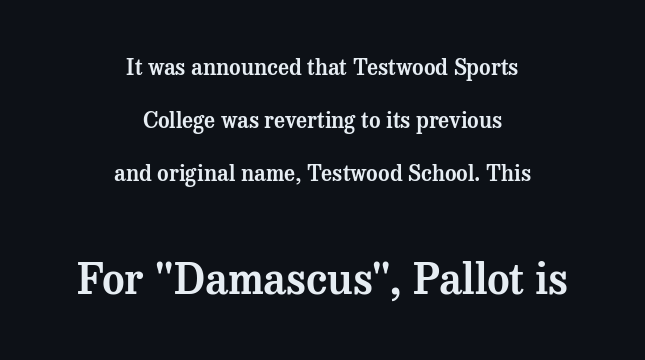
The face used here is proportionally spaced, like ordinary book or web type. These lines stack symmetrically, like a column narrowing and widening about its center. If you measured baseline to baseline, you'd find a long distance. Letters rest on an invisible, unmarked baseline. Bigger letters appear in the bottom chunk; the top chunk is reduced.
